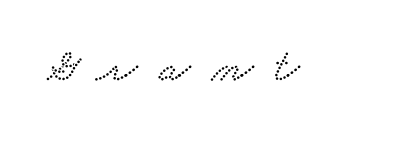
The image shows 47 px wide serif type; set unusually wide letter spacing (+0.46 em), not underlined; low stroke contrast and a small x-height.
